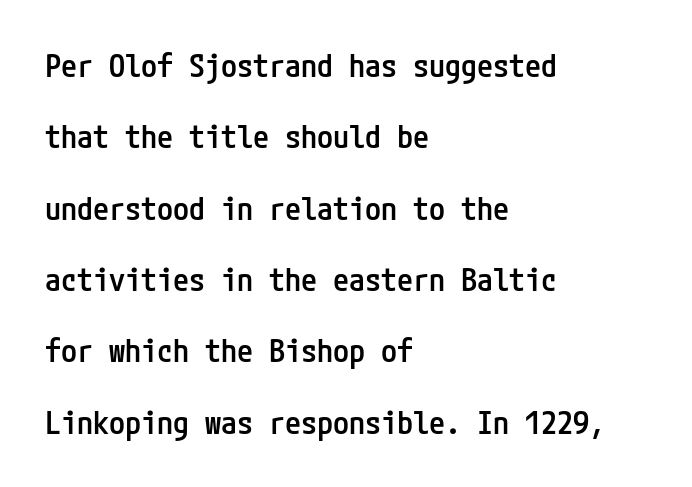
The image shows 32 px semibold, condensed sans-serif type, upright; set left-aligned, loose line spacing (2.23x), normal letter spacing, not underlined; low stroke contrast and a medium x-height.
